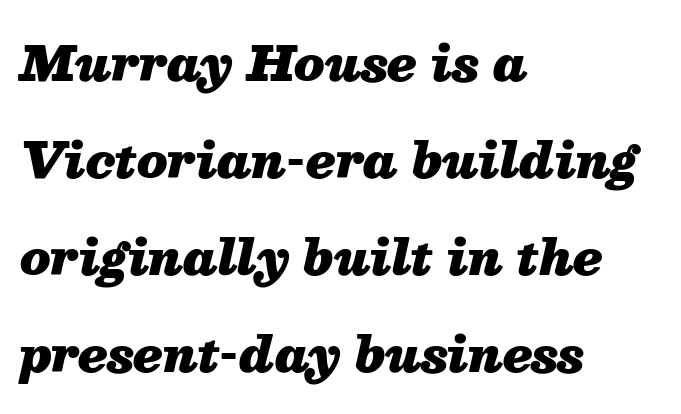
{"italic": "yes", "lean": "right", "slant_degrees": 13, "bold": "yes", "weight": "heavy", "width": "normal", "stroke_contrast": "medium", "x_height": "medium", "monospaced": "no", "underline": "no", "align": "left", "line_spacing": "loose", "line_spacing_ratio": 2.02, "letter_spacing": "normal", "letter_spacing_em": 0.0, "glyph_px": 48}
